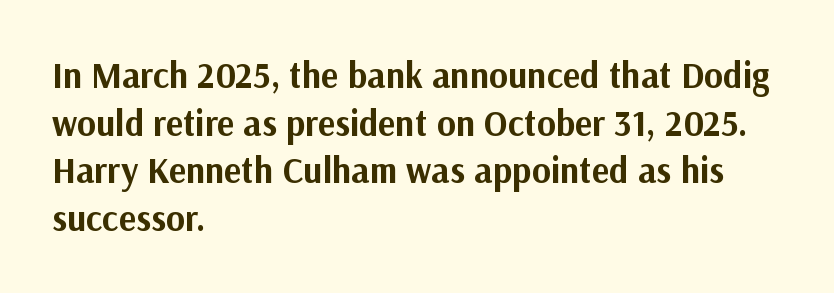
The image shows 36 px bold sans-serif type, upright; set left-aligned, normal line spacing (1.32x), normal letter spacing, not underlined; medium stroke contrast and a medium x-height.
